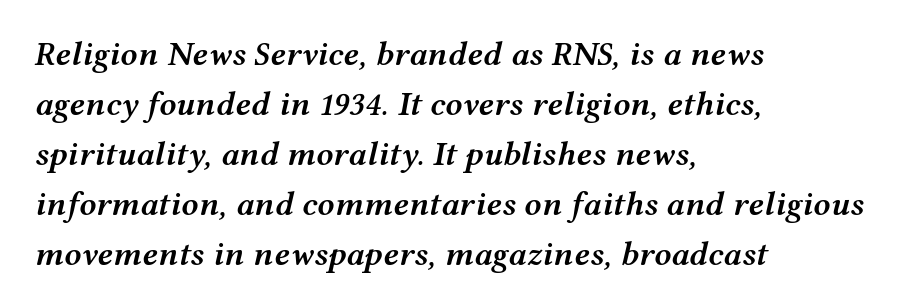
Q: Is the text bold? A: Semi-bold.
Q: Is the text italic (slanted)? A: Yes, it leans right by about 12 degrees.
Q: Is the text underlined? A: No.
Q: How is the paragraph aligned? A: Left-aligned.
Q: Is the spacing between letters normal or unusually wide? A: Normal.
Q: Is the spacing between lines tight, normal or loose? A: Normal.
Q: Width (condensed, normal, or wide)? A: Wide.
Q: Stroke contrast? A: Medium.
Q: x-height? A: Medium.
Q: Monospaced? A: No.
